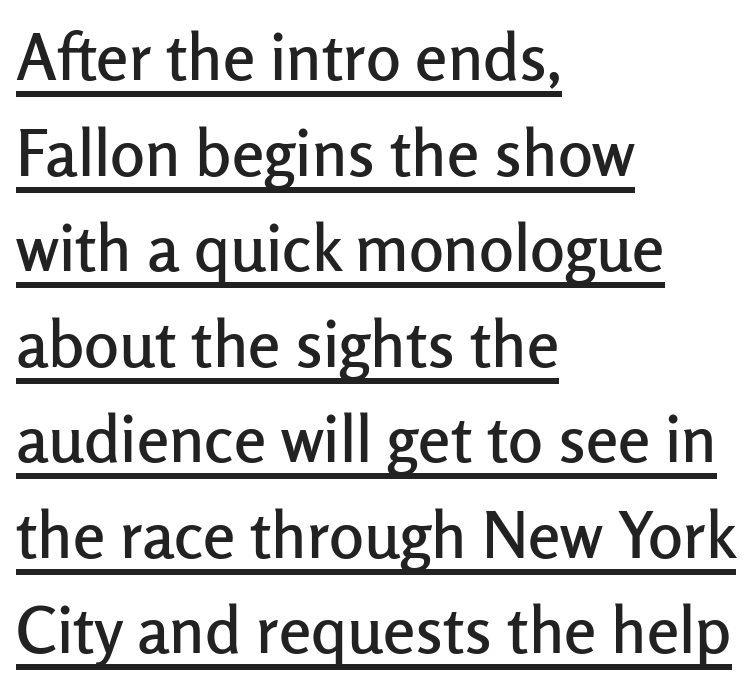
{"serif": "no", "italic": "no", "width": "normal", "stroke_contrast": "low", "x_height": "medium", "monospaced": "no", "underline": "yes", "align": "left", "line_spacing": "normal", "line_spacing_ratio": 1.47, "letter_spacing": "normal", "letter_spacing_em": 0.0, "glyph_px": 65}
